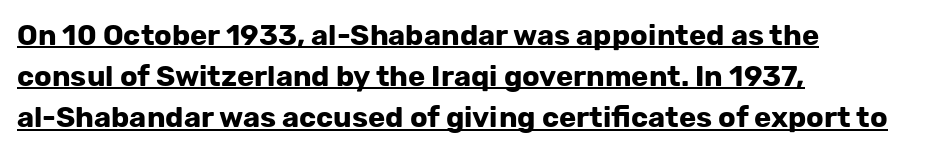
The image shows 29 px bold sans-serif type, upright; set left-aligned, normal line spacing (1.42x), normal letter spacing, underlined; low stroke contrast and a medium x-height.
